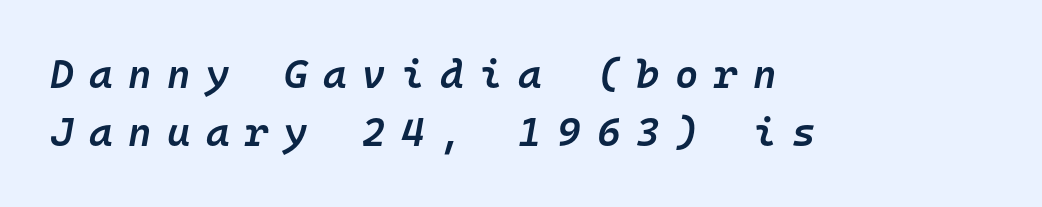
Casual observation: everything's shoved over to the left. Is the letter spacing exaggerated? Yes — the characters are pushed far apart. Compared with typical paragraphs, the rows here are spaced about the same. The glyphs look as if they've been sheared to an angle. The rendering uses typewriter-style spacing with identical character cells. The space directly below the letters is spotless.
